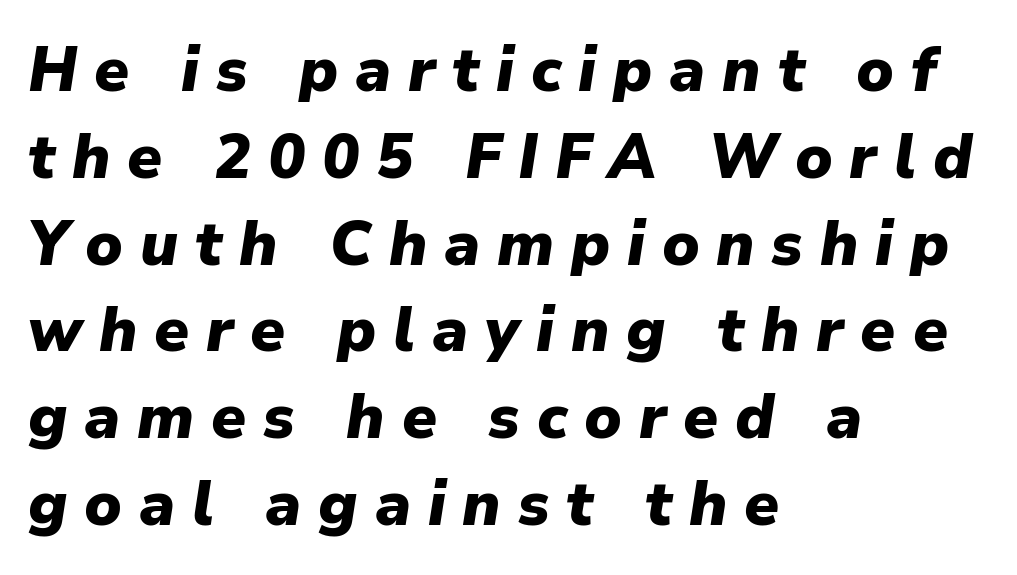
The image shows 62 px heavy type, italic (leaning right); set left-aligned, normal line spacing (1.4x), unusually wide letter spacing (+0.27 em), not underlined; low stroke contrast and a medium x-height.
